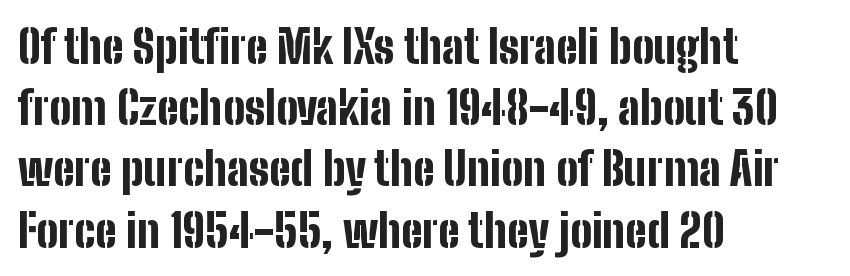
{"serif": "no", "italic": "no", "bold": "yes", "weight": "bold", "width": "condensed", "stroke_contrast": "low", "x_height": "medium", "monospaced": "no", "underline": "no", "align": "left", "line_spacing": "normal", "line_spacing_ratio": 1.33, "letter_spacing": "normal", "letter_spacing_em": 0.0, "glyph_px": 46}
